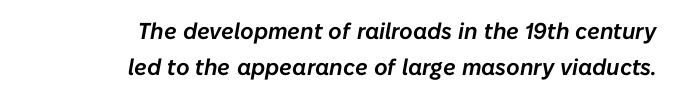
Q: Is the text italic (slanted)? A: Yes, it leans right by about 10 degrees.
Q: Is the text underlined? A: No.
Q: How is the paragraph aligned? A: Right-aligned.
Q: Is the spacing between letters normal or unusually wide? A: Normal.
Q: Is the spacing between lines tight, normal or loose? A: Normal.
